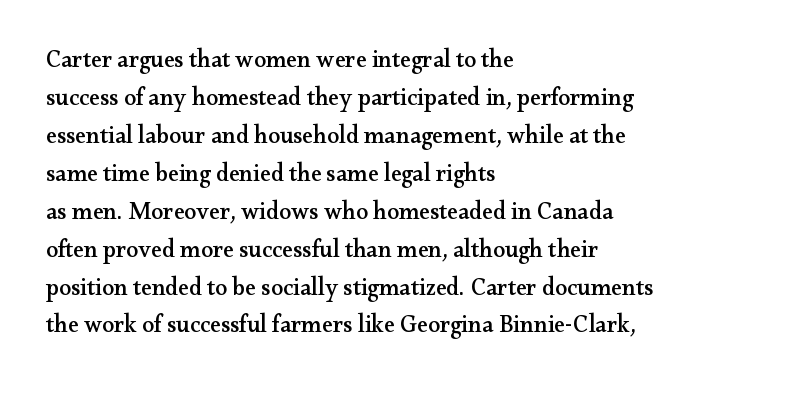
The specimen omits any rule beneath the text block's lines. Alignment: flush left. Italic? Not at all — the glyphs are vertical. The lines sit at an ordinary, default distance from one another. You could call the tracking neutral — neither tight nor loose.
